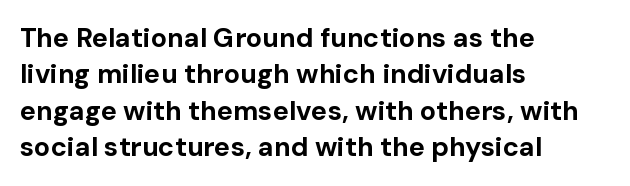
The image shows 27 px bold type, upright; set left-aligned, normal line spacing (1.35x), normal letter spacing, not underlined.
